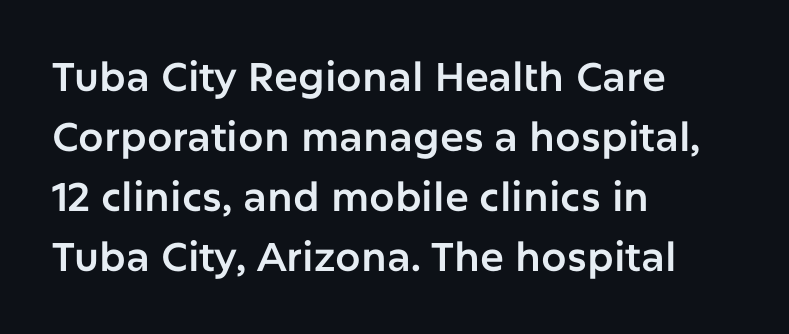
Q: Is the text italic (slanted)? A: No, it is upright.
Q: Is the typeface a serif or a sans-serif typeface? A: Sans-serif.
Q: Is the text underlined? A: No.
Q: How is the paragraph aligned? A: Left-aligned.
Q: Is the spacing between letters normal or unusually wide? A: Normal.
Q: Is the spacing between lines tight, normal or loose? A: Normal.
Q: Width (condensed, normal, or wide)? A: Normal.
Q: Stroke contrast? A: Low.
Q: x-height? A: Medium.
Q: Monospaced? A: No.
